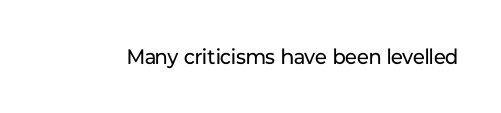
{"italic": "no", "bold": "no", "underline": "no", "letter_spacing": "normal", "letter_spacing_em": 0.0, "glyph_px": 21}
